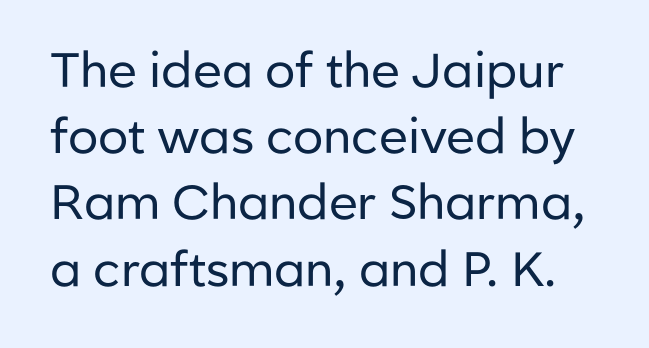
This is the regular roman posture of the typeface. The characters display no serif detailing; their extremities are plain. The tracking reads as untouched default to a designer's eye. The font sits on the lighter half of the weight spectrum, regular included. Underlining? Definitely not there.
